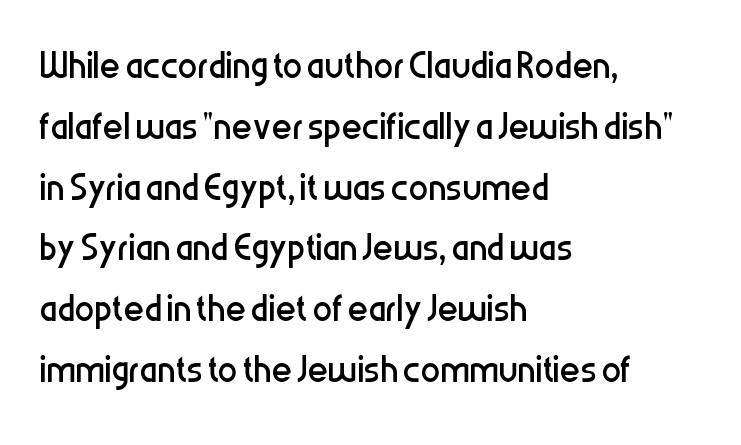
{"serif": "no", "italic": "no", "bold": "no", "weight": "regular", "width": "condensed", "stroke_contrast": "low", "x_height": "medium", "monospaced": "no", "underline": "no", "align": "left", "line_spacing_ratio": 1.24, "letter_spacing": "normal", "letter_spacing_em": 0.0, "glyph_px": 49}
